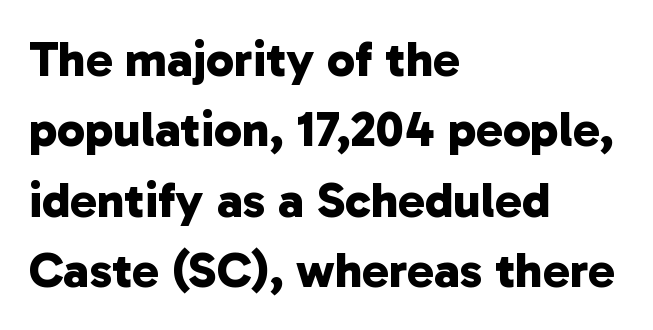
The baseline area is clear. Observe the ordinary spacing: letters are neighbours, not strangers. Stroke terminals: plain, sans-serif. The lines are quadded left. The passage shown stacks its lines at a standard gap.
